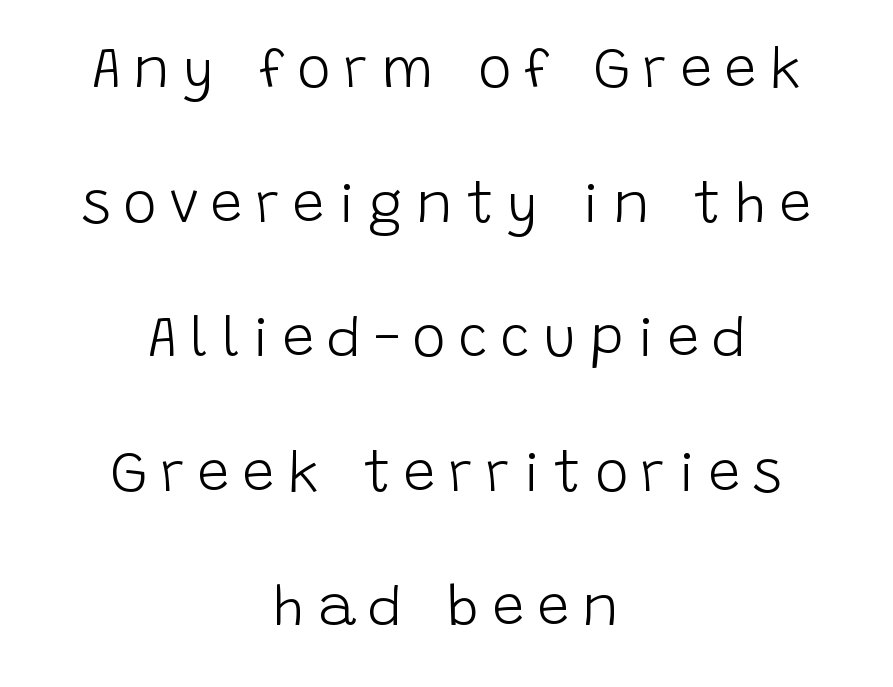
{"serif": "no", "italic": "no", "bold": "no", "weight": "light", "width": "normal", "stroke_contrast": "low", "x_height": "large", "monospaced": "no", "underline": "no", "align": "center", "line_spacing": "loose", "line_spacing_ratio": 2.36, "letter_spacing": "wide", "letter_spacing_em": 0.23, "glyph_px": 57}
